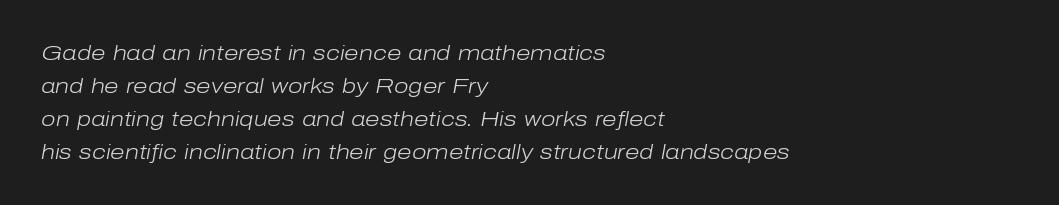
The image shows 21 px text type, italic (leaning right); set left-aligned, normal line spacing (1.57x), normal letter spacing, not underlined.
